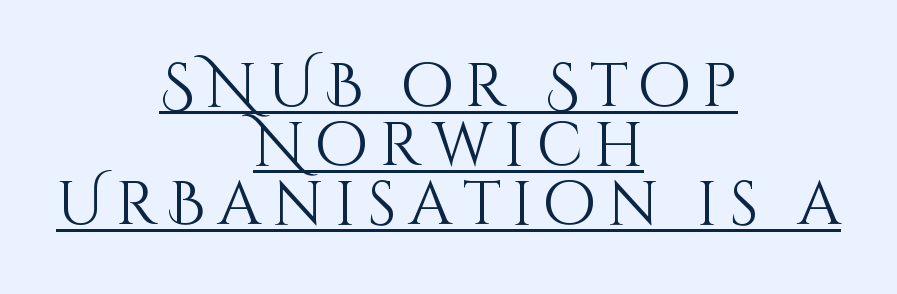
Nothing heavy about these letters — not bold at all. Somebody hit Ctrl+U on this one — the words are underlined. You could barely slide anything between these rows. Varying glyph widths throughout — classic text-font behaviour. Casual observation: everything's sitting right in the middle.
